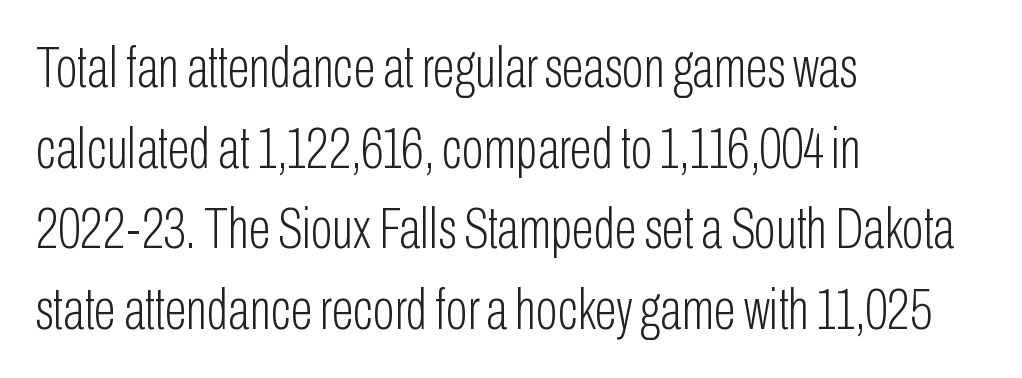
Visually the block forms a straight wall on the left and a jagged coastline on the right. Rendered with straight, roman letterforms. You can tell from the bare stems that sans-serif type was used. Proportional: the letters do not fall into vertical columns. The block of text has a typical density, with ordinary space between rows.
